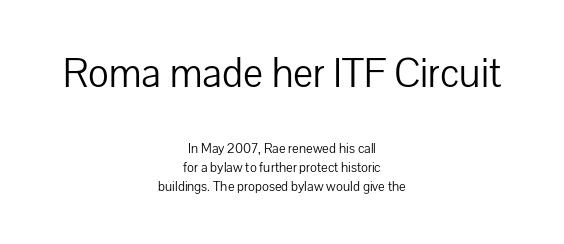
Q: Is the text bold? A: No.
Q: Is the text italic (slanted)? A: No, it is upright.
Q: Is the typeface a serif or a sans-serif typeface? A: Sans-serif.
Q: Is the text underlined? A: No.
Q: How is the paragraph aligned? A: Centered.
Q: Is the spacing between letters normal or unusually wide? A: Normal.
Q: Is the spacing between lines tight, normal or loose? A: Normal.
Q: Which block of text is set in a larger size, the first (top) or the second (bottom)? A: The first (top) one.
Q: Width (condensed, normal, or wide)? A: Normal.
Q: Stroke contrast? A: Low.
Q: x-height? A: Medium.
Q: Monospaced? A: No.
